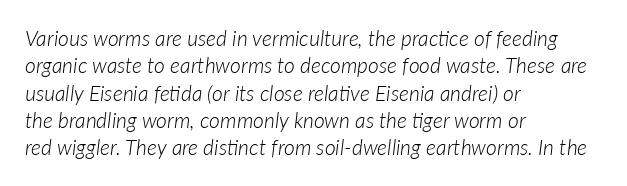
{"italic": "yes", "lean": "right", "slant_degrees": 7, "bold": "no", "underline": "no", "align": "left", "line_spacing": "normal", "line_spacing_ratio": 1.3, "letter_spacing": "normal", "letter_spacing_em": 0.0, "glyph_px": 21}
